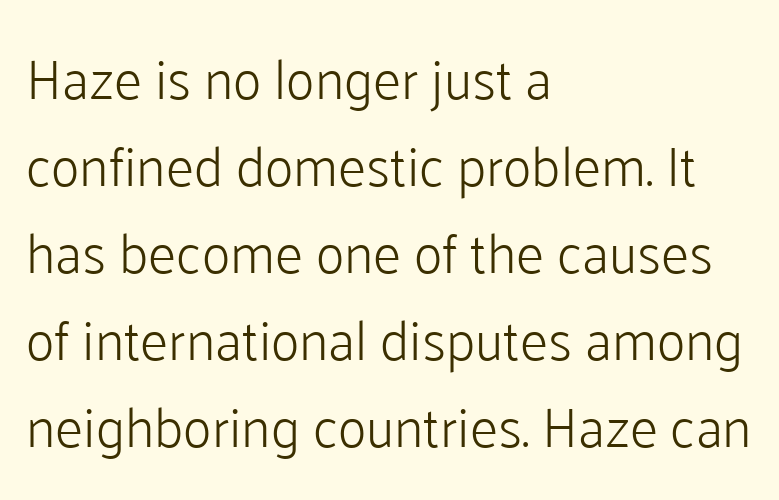
The typeface chosen for these lines omits serifs. Only glyphs here, with clear space below each row. The cut favours lightness, reaching ordinary text weight at its darkest. Leading matches the norm, producing a regular column. Tracking value appears to be zero — textbook default spacing.
